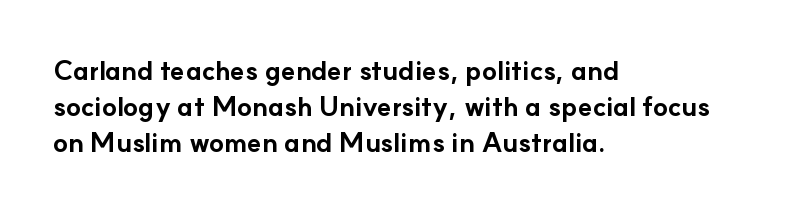
Q: Is the text bold? A: Yes.
Q: Is the text italic (slanted)? A: No, it is upright.
Q: Is the text underlined? A: No.
Q: How is the paragraph aligned? A: Left-aligned.
Q: Is the spacing between letters normal or unusually wide? A: Normal.
Q: Is the spacing between lines tight, normal or loose? A: Normal.
